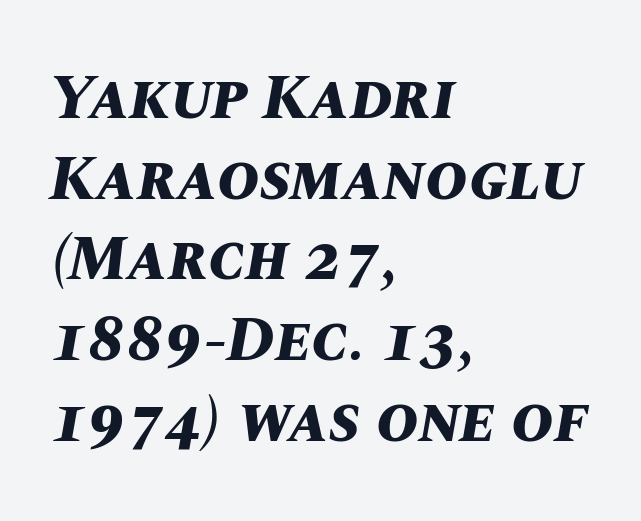
The image shows 64 px bold type, italic (leaning right); set left-aligned, normal line spacing (1.26x), normal letter spacing, not underlined; medium stroke contrast and a large x-height.
